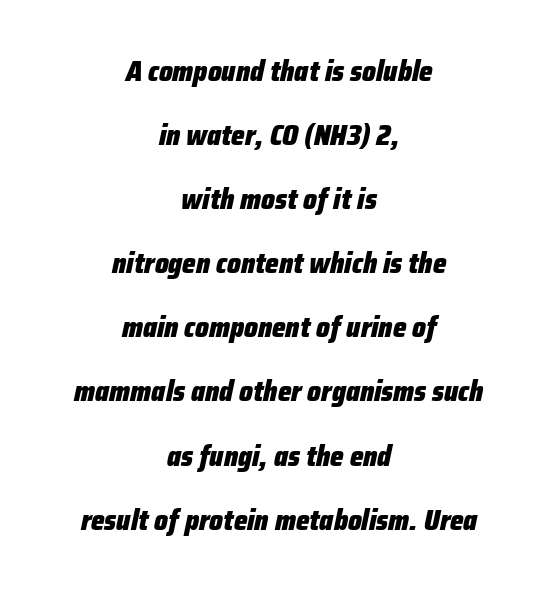
The image shows 29 px heavy, condensed type, italic (leaning right); set centered, loose line spacing (2.21x), normal letter spacing, not underlined; low stroke contrast and a medium x-height.
